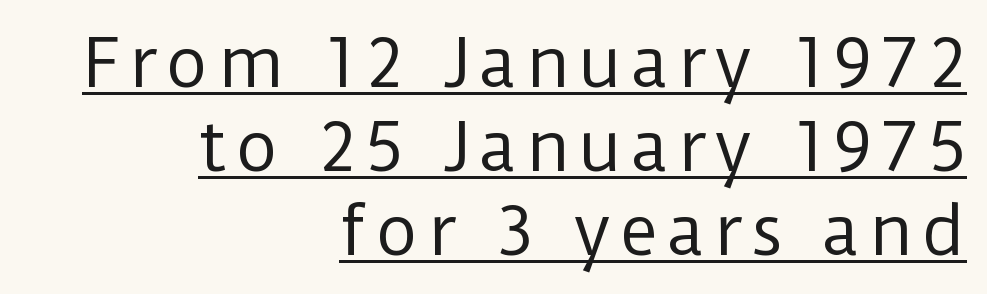
Q: Is the text bold? A: No.
Q: Is the text italic (slanted)? A: No, it is upright.
Q: Is the typeface a serif or a sans-serif typeface? A: Sans-serif.
Q: Is the text underlined? A: Yes.
Q: How is the paragraph aligned? A: Right-aligned.
Q: Is the spacing between lines tight, normal or loose? A: Normal.
Q: Width (condensed, normal, or wide)? A: Normal.
Q: Stroke contrast? A: Low.
Q: x-height? A: Medium.
Q: Monospaced? A: No.
